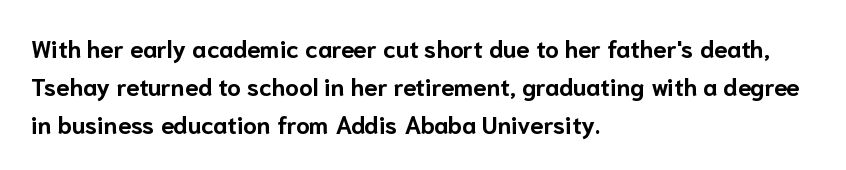
The image shows 24 px bold type, upright; set left-aligned, normal line spacing (1.58x), normal letter spacing, not underlined.
